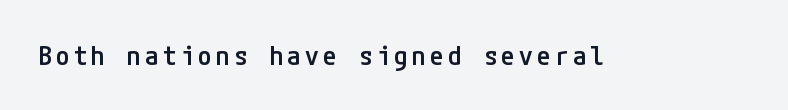
Q: Is the text bold? A: Semi-bold.
Q: Is the text italic (slanted)? A: No, it is upright.
Q: Is the text underlined? A: No.
